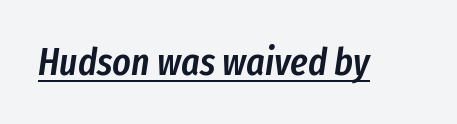
Q: Is the text bold? A: Semi-bold.
Q: Is the text italic (slanted)? A: Yes, it leans right by about 8 degrees.
Q: Is the text underlined? A: Yes.
Q: Is the spacing between letters normal or unusually wide? A: Normal.
Q: Width (condensed, normal, or wide)? A: Condensed.
Q: Stroke contrast? A: Low.
Q: x-height? A: Medium.
Q: Monospaced? A: No.
